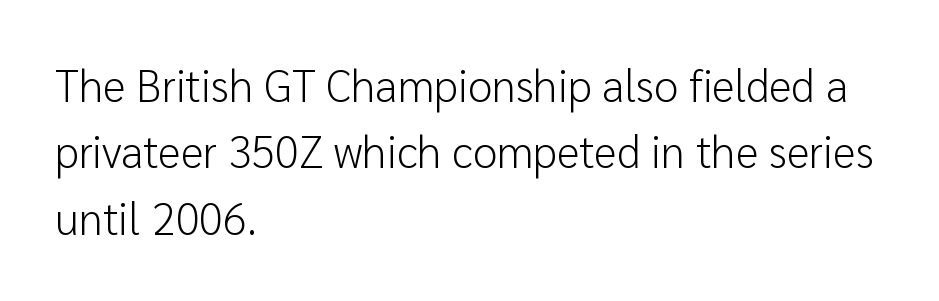
{"serif": "no", "italic": "no", "bold": "no", "weight": "light", "width": "normal", "stroke_contrast": "low", "x_height": "medium", "monospaced": "no", "underline": "no", "align": "left", "line_spacing": "normal", "line_spacing_ratio": 1.51, "letter_spacing": "normal", "letter_spacing_em": 0.0, "glyph_px": 44}
